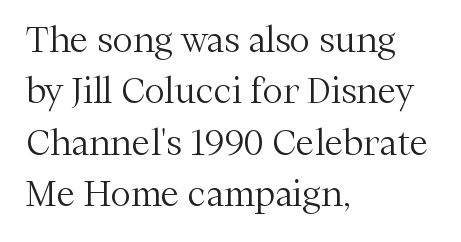
The passage shown stacks its lines at a standard gap. Spacing verdict: proportional, widths tailored to each character. Honestly, there is no underline to notice here at all. The characters are drawn with everyday or finer stroke widths.
